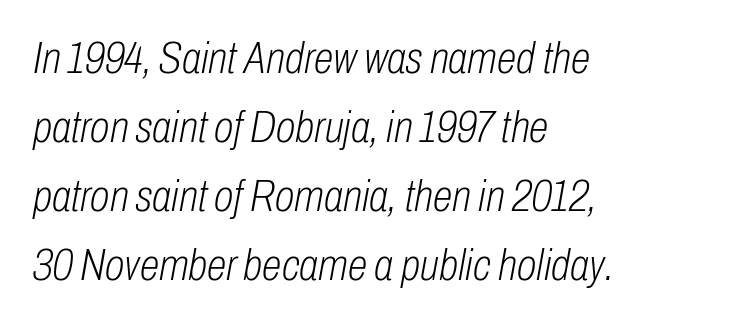
The image shows 45 px light, condensed type, italic (leaning right); set left-aligned, normal line spacing (1.53x), normal letter spacing, not underlined; low stroke contrast and a medium x-height.
